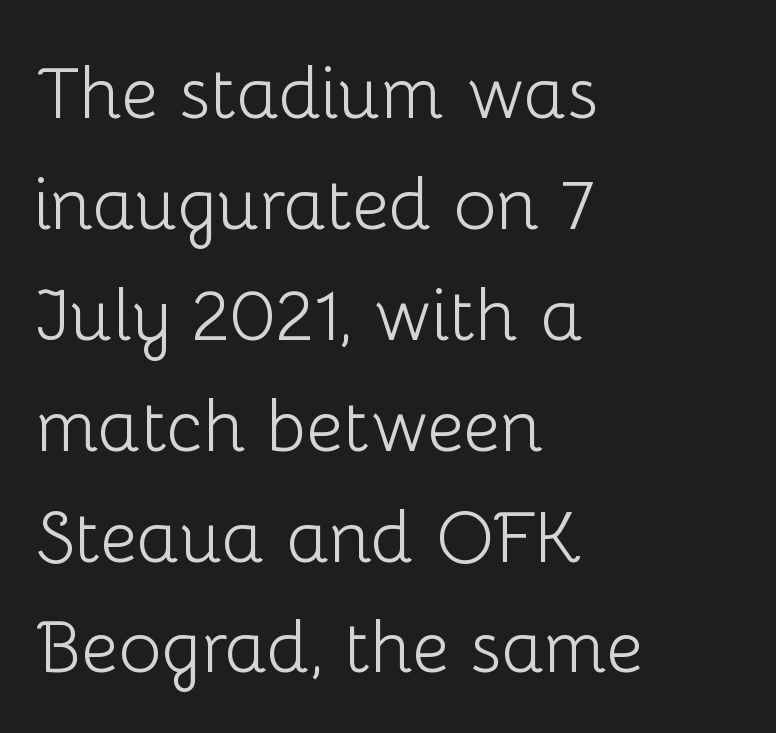
Anything drawn beneath the words? Only blank space. Visually the block forms a straight wall on the left and a jagged coastline on the right. Note: no serifs on the glyphs. The font sits on the lighter half of the weight spectrum, regular included. There is no visible air inserted between adjacent glyphs.
